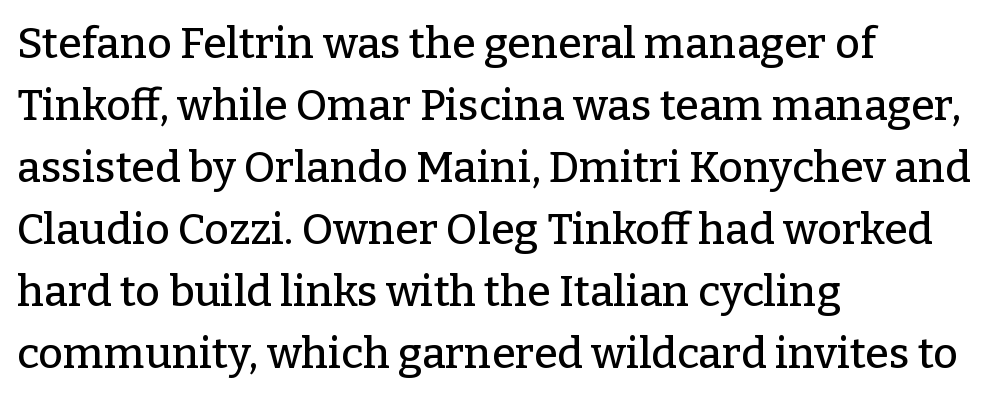
This sample uses a serif face. This sample has the flowing, uneven cadence of proportional lettering. Whoever set this chose a conventional vertical rhythm. Does extra space separate the letters? No, they use regular spacing. The specimen reads as upright at a glance. The typesetter chose a ragged-right arrangement here.
